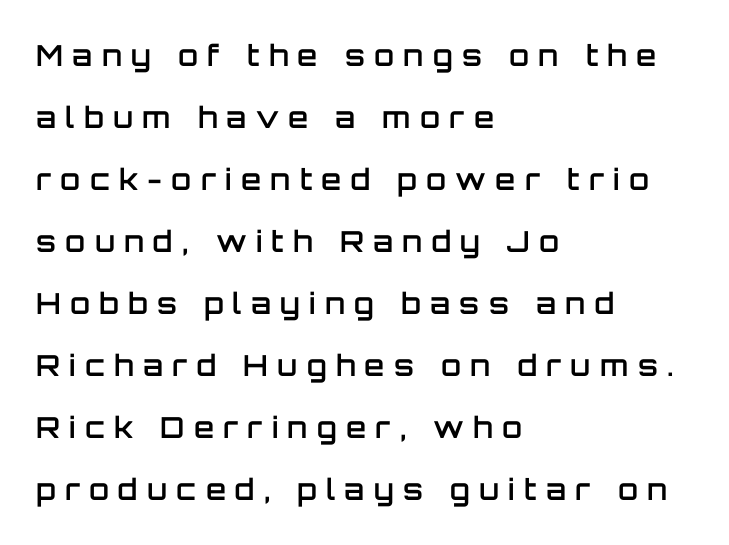
The image shows 29 px semibold sans-serif type, upright; set left-aligned, loose line spacing (2.14x), unusually wide letter spacing (+0.32 em), not underlined; low stroke contrast and a large x-height.
